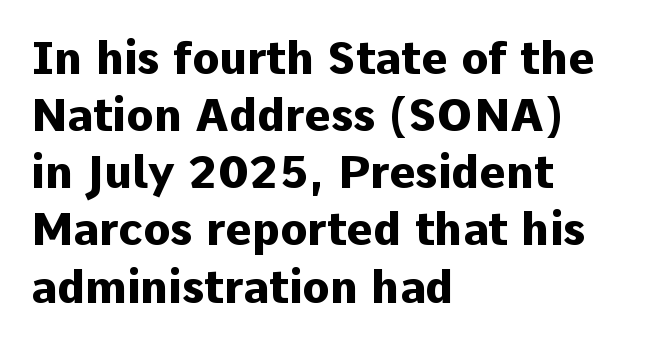
Here the glyphs are tracked normally, forming tight word shapes. Rendered with straight, roman letterforms. Letters rest on an invisible, unmarked baseline. Varying glyph widths throughout — classic text-font behaviour. Baseline-to-baseline distance is the conventional proportion of letter height.
